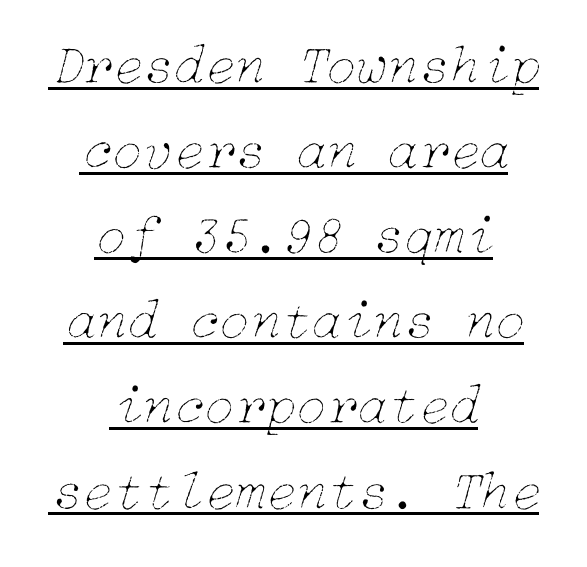
Q: Is the text bold? A: No.
Q: Is the text italic (slanted)? A: Yes, it leans right by about 15 degrees.
Q: Is the text underlined? A: Yes.
Q: How is the paragraph aligned? A: Centered.
Q: Is the spacing between letters normal or unusually wide? A: Normal.
Q: Is the spacing between lines tight, normal or loose? A: Normal.
Q: Width (condensed, normal, or wide)? A: Normal.
Q: Stroke contrast? A: Low.
Q: x-height? A: Medium.
